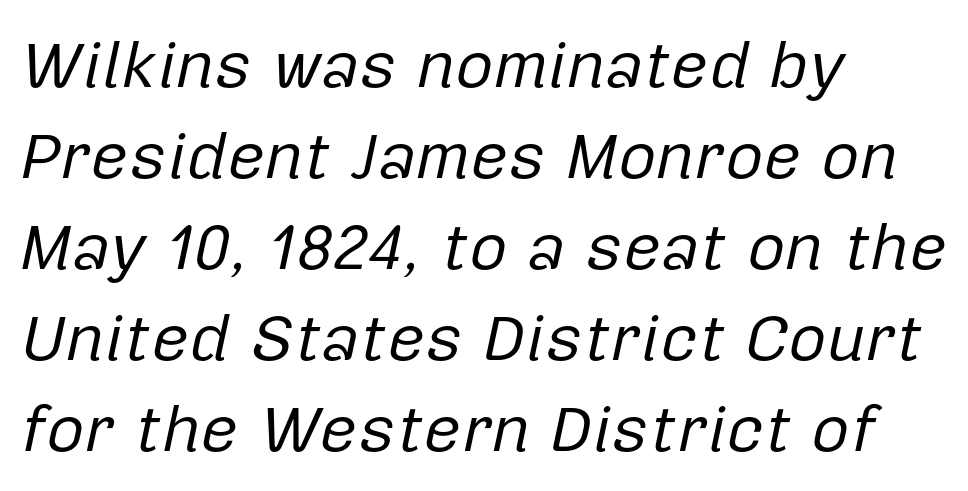
{"italic": "yes", "lean": "right", "slant_degrees": 12, "bold": "no", "weight": "regular", "width": "normal", "stroke_contrast": "low", "x_height": "medium", "monospaced": "no", "underline": "no", "align": "left", "line_spacing": "normal", "line_spacing_ratio": 1.38, "letter_spacing": "normal", "letter_spacing_em": 0.0, "glyph_px": 66}
